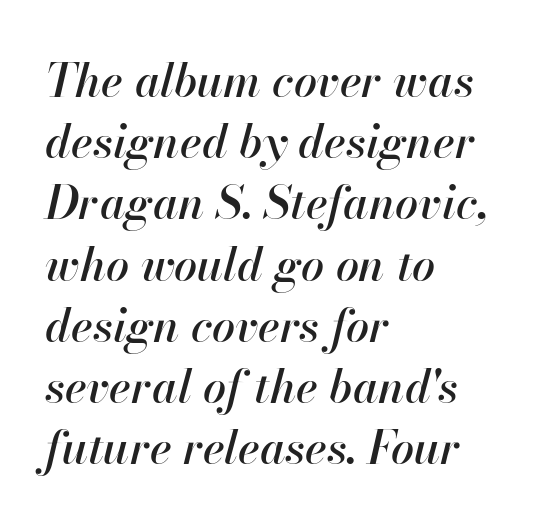
{"italic": "yes", "lean": "right", "slant_degrees": 13, "width": "normal", "stroke_contrast": "high", "x_height": "small", "monospaced": "no", "underline": "no", "align": "left", "line_spacing": "normal", "line_spacing_ratio": 1.33, "letter_spacing": "normal", "letter_spacing_em": 0.0, "glyph_px": 46}
